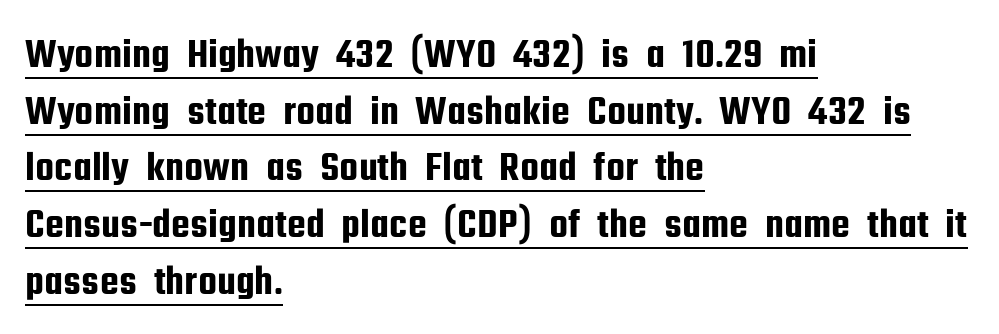
The image shows 42 px condensed sans-serif type, upright; set left-aligned, normal line spacing (1.35x), normal letter spacing, underlined; low stroke contrast and a medium x-height.
